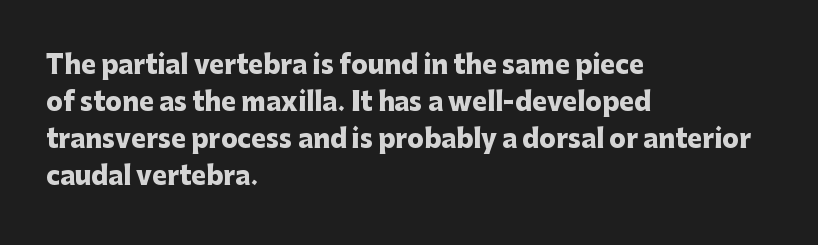
{"italic": "no", "bold": "yes", "underline": "no", "align": "left", "line_spacing": "normal", "line_spacing_ratio": 1.48, "letter_spacing": "normal", "letter_spacing_em": 0.0, "glyph_px": 25}
